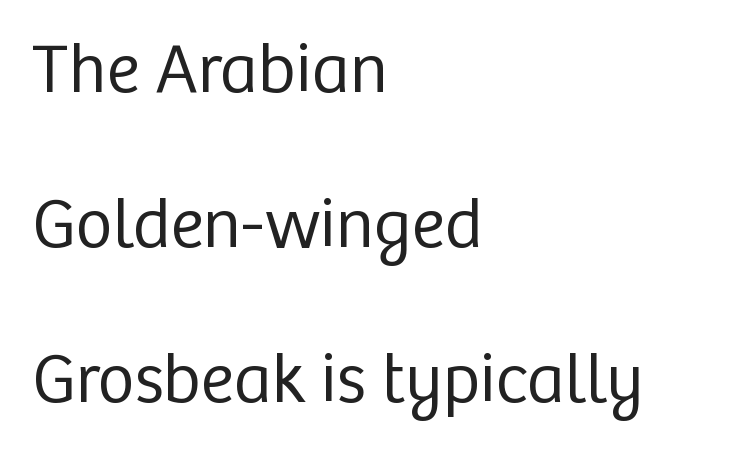
The image shows 71 px regular-weight sans-serif type, upright; set left-aligned, loose line spacing (2.18x), normal letter spacing, not underlined; low stroke contrast and a medium x-height.
